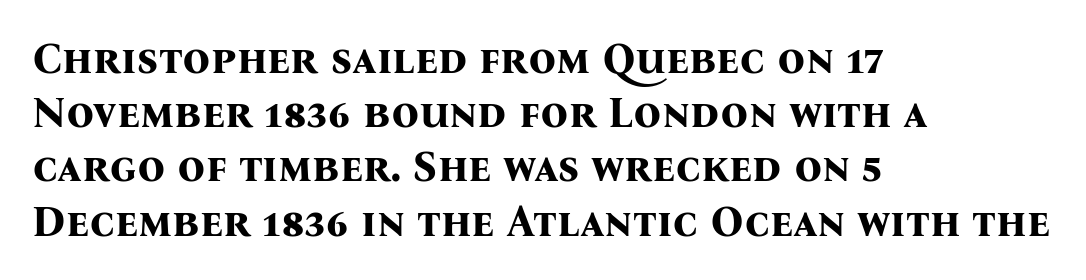
The letters are bold, with thick, heavy strokes. Quick note: not italic, upright. Compared with a centered layout, this one pins lines to the left instead. Vertically, the passage feels balanced, rows spaced as you'd expect. This sample uses plain, unmodified letter spacing.
